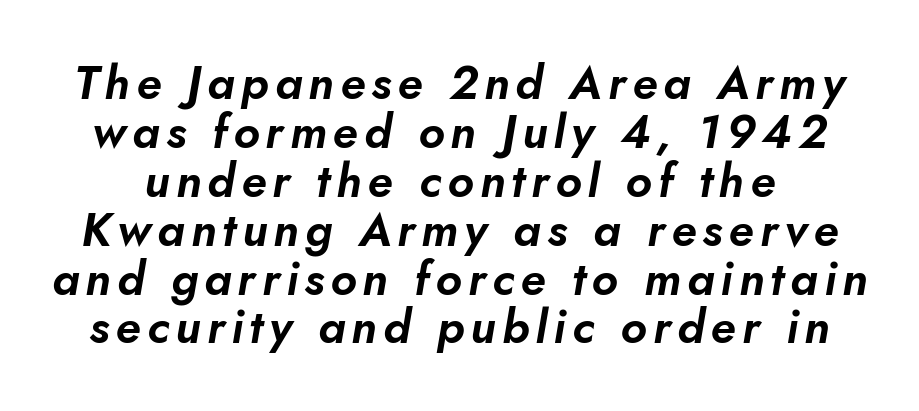
{"italic": "yes", "lean": "right", "slant_degrees": 10, "width": "normal", "stroke_contrast": "low", "x_height": "small", "monospaced": "no", "underline": "no", "line_spacing": "tight", "line_spacing_ratio": 1.04, "glyph_px": 47}
